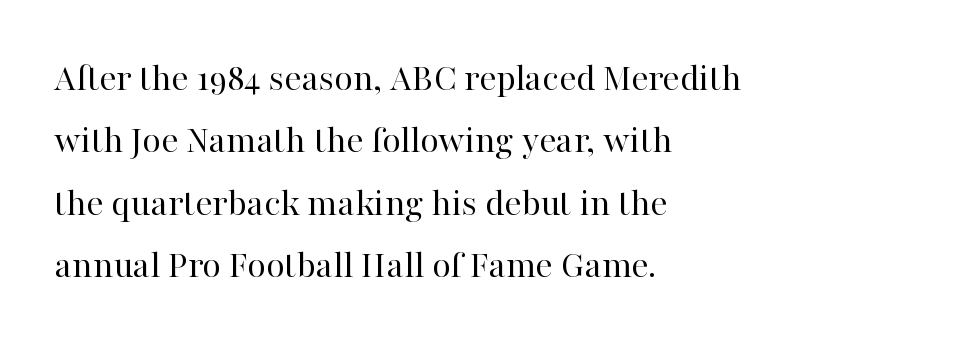
Q: Is the text bold? A: No.
Q: Is the text italic (slanted)? A: No, it is upright.
Q: Is the typeface a serif or a sans-serif typeface? A: Serif.
Q: Is the text underlined? A: No.
Q: How is the paragraph aligned? A: Left-aligned.
Q: Is the spacing between letters normal or unusually wide? A: Normal.
Q: Is the spacing between lines tight, normal or loose? A: Normal.
Q: Width (condensed, normal, or wide)? A: Normal.
Q: Stroke contrast? A: High.
Q: x-height? A: Medium.
Q: Monospaced? A: No.
